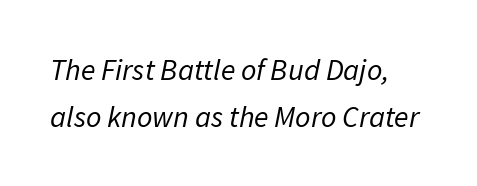
{"italic": "yes", "lean": "right", "slant_degrees": 11, "bold": "no", "weight": "regular", "width": "normal", "stroke_contrast": "low", "x_height": "medium", "monospaced": "no", "underline": "no", "align": "left", "line_spacing": "normal", "line_spacing_ratio": 1.56, "letter_spacing": "normal", "letter_spacing_em": 0.0, "glyph_px": 30}
